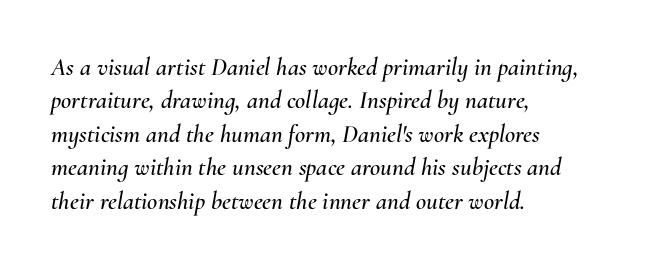
Q: Is the text italic (slanted)? A: Yes, it leans right by about 10 degrees.
Q: Is the text underlined? A: No.
Q: How is the paragraph aligned? A: Left-aligned.
Q: Is the spacing between letters normal or unusually wide? A: Normal.
Q: Is the spacing between lines tight, normal or loose? A: Normal.
